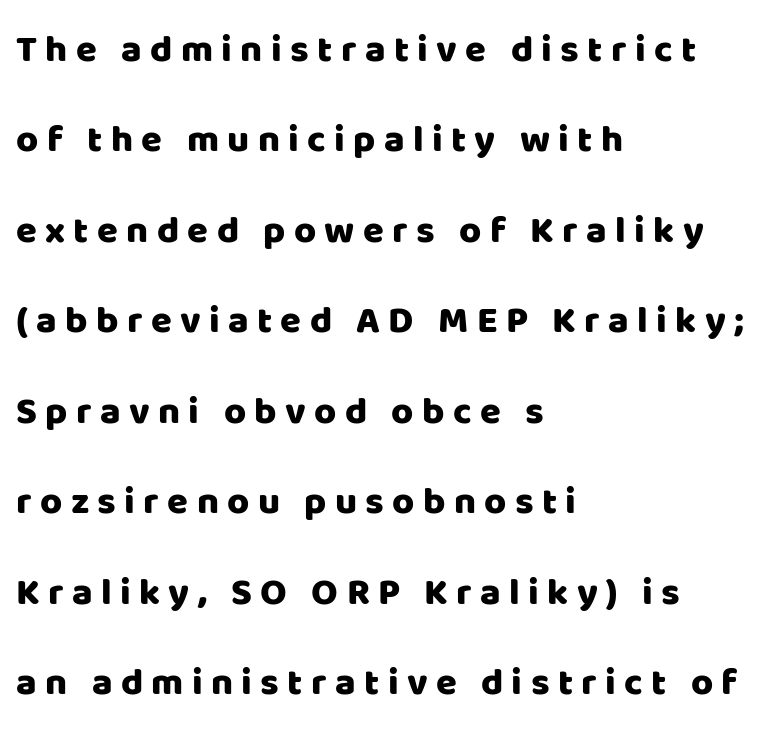
The image shows 38 px sans-serif type, upright; set left-aligned, loose line spacing (2.38x), unusually wide letter spacing (+0.22 em), not underlined; low stroke contrast and a large x-height.
